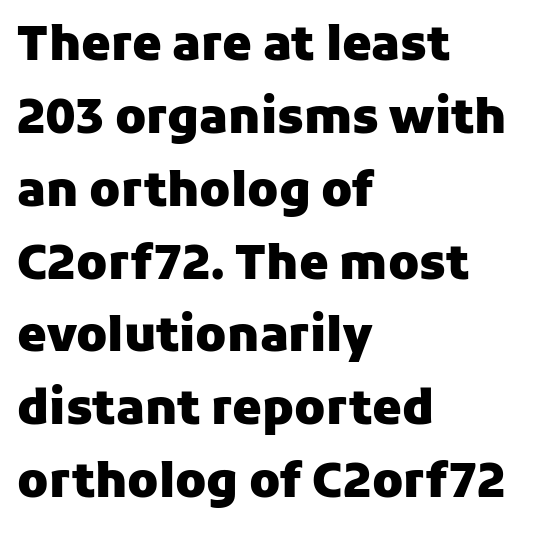
Q: Is the text bold? A: Yes.
Q: Is the text italic (slanted)? A: No, it is upright.
Q: Is the typeface a serif or a sans-serif typeface? A: Sans-serif.
Q: Is the text underlined? A: No.
Q: How is the paragraph aligned? A: Left-aligned.
Q: Is the spacing between letters normal or unusually wide? A: Normal.
Q: Is the spacing between lines tight, normal or loose? A: Normal.
Q: Width (condensed, normal, or wide)? A: Normal.
Q: Stroke contrast? A: Low.
Q: x-height? A: Medium.
Q: Monospaced? A: No.
